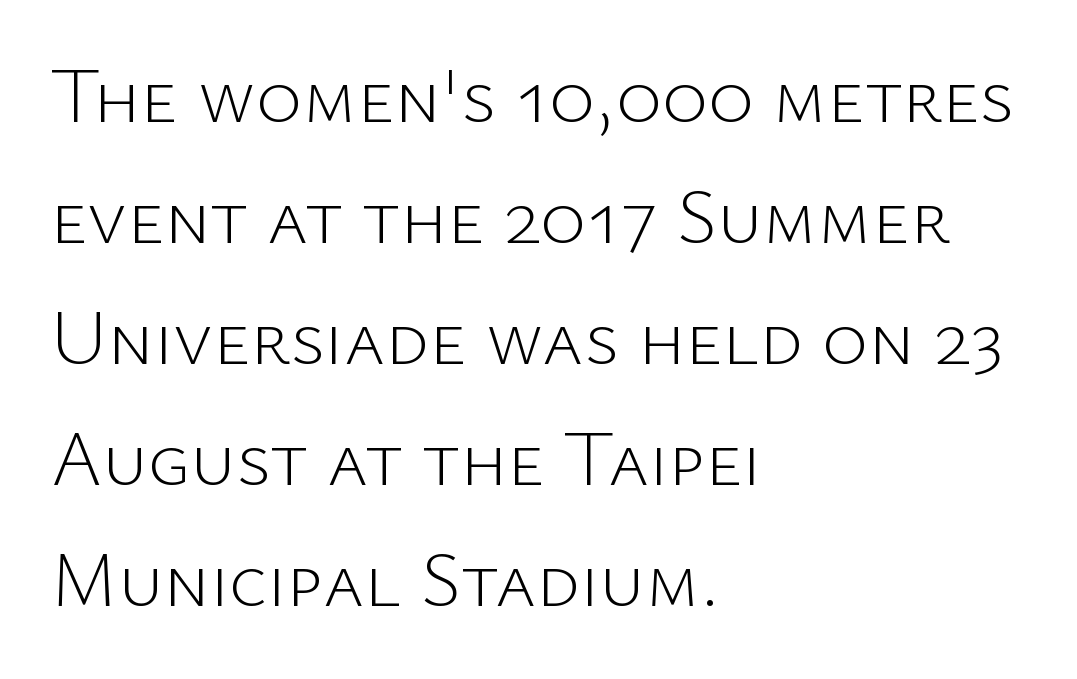
{"serif": "no", "italic": "no", "bold": "no", "weight": "light", "width": "normal", "stroke_contrast": "low", "x_height": "medium", "monospaced": "no", "underline": "no", "align": "left", "line_spacing": "normal", "line_spacing_ratio": 1.55, "letter_spacing": "normal", "letter_spacing_em": 0.0, "glyph_px": 78}
